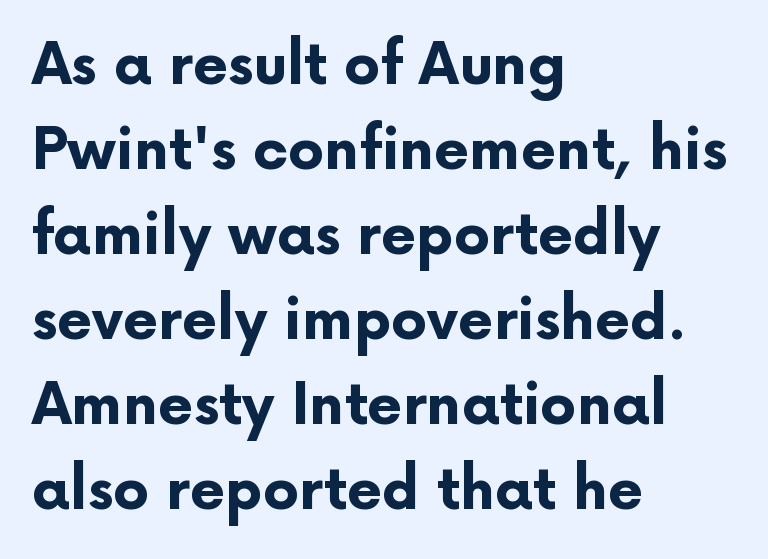
The image shows 57 px bold sans-serif type, upright; set left-aligned, normal line spacing (1.49x), normal letter spacing, not underlined; low stroke contrast and a medium x-height.
